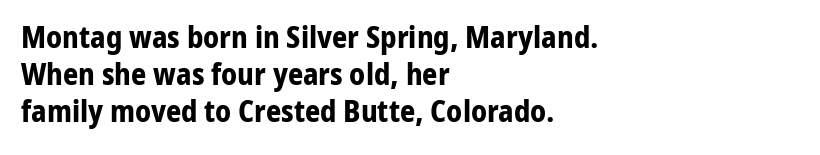
Q: Is the text bold? A: Yes.
Q: Is the text italic (slanted)? A: No, it is upright.
Q: Is the typeface a serif or a sans-serif typeface? A: Sans-serif.
Q: Is the text underlined? A: No.
Q: How is the paragraph aligned? A: Left-aligned.
Q: Is the spacing between letters normal or unusually wide? A: Normal.
Q: Width (condensed, normal, or wide)? A: Normal.
Q: Stroke contrast? A: Low.
Q: x-height? A: Medium.
Q: Monospaced? A: No.
